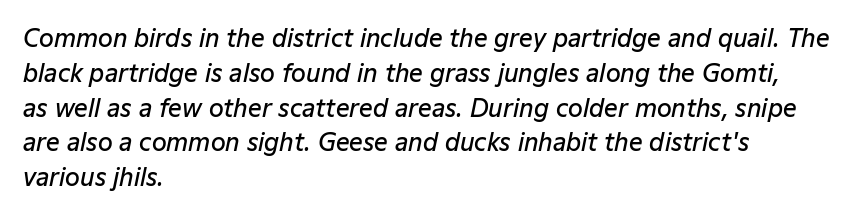
The image shows 24 px text type, italic (leaning right); set left-aligned, normal line spacing (1.45x), normal letter spacing, not underlined.
